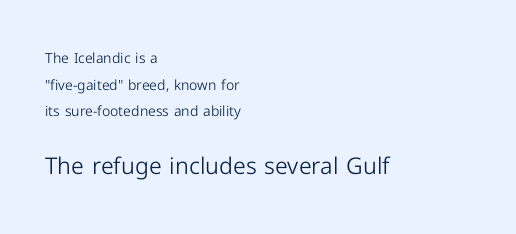
The image shows 23 px text type, upright; set left-aligned, loose line spacing (1.91x), normal letter spacing, not underlined; the second (bottom) block is 1.64x larger.
